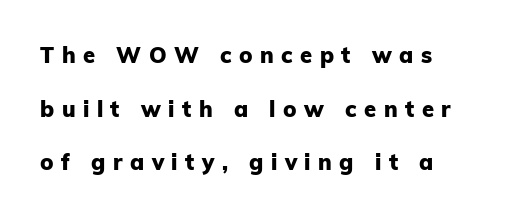
{"italic": "no", "bold": "yes", "underline": "no", "line_spacing": "loose", "line_spacing_ratio": 2.44, "letter_spacing": "wide", "letter_spacing_em": 0.34, "glyph_px": 22}
